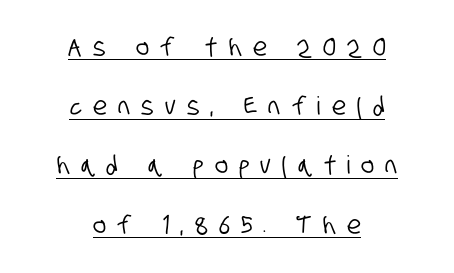
Q: Is the text underlined? A: Yes.
Q: How is the paragraph aligned? A: Centered.
Q: Is the spacing between letters normal or unusually wide? A: Unusually wide.
Q: Is the spacing between lines tight, normal or loose? A: Loose.
